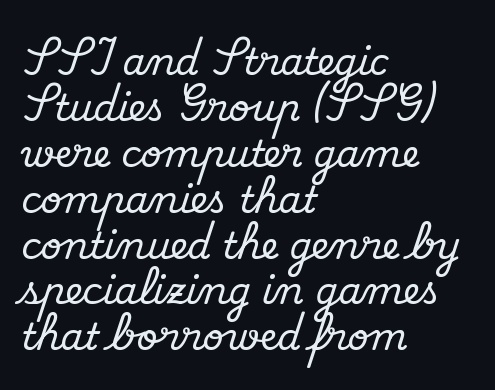
Q: Is the text italic (slanted)? A: Yes.
Q: Is the typeface a serif or a sans-serif typeface? A: Serif.
Q: Is the text underlined? A: No.
Q: How is the paragraph aligned? A: Left-aligned.
Q: Is the spacing between letters normal or unusually wide? A: Normal.
Q: Width (condensed, normal, or wide)? A: Normal.
Q: Stroke contrast? A: Medium.
Q: x-height? A: Small.
Q: Monospaced? A: No.
